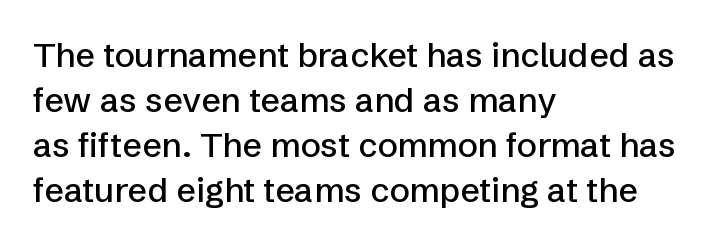
{"serif": "no", "italic": "no", "width": "normal", "stroke_contrast": "low", "x_height": "medium", "monospaced": "no", "underline": "no", "align": "left", "line_spacing": "normal", "line_spacing_ratio": 1.32, "letter_spacing": "normal", "letter_spacing_em": 0.0, "glyph_px": 34}
